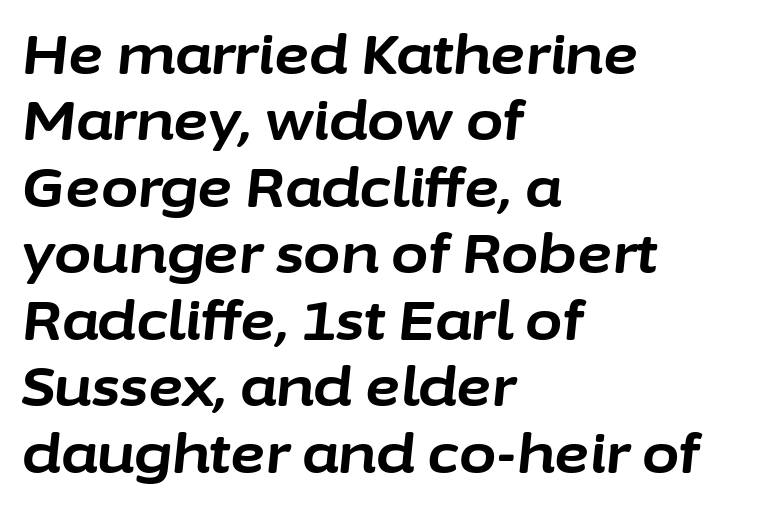
{"italic": "yes", "lean": "right", "slant_degrees": 6, "bold": "yes", "weight": "bold", "width": "normal", "stroke_contrast": "low", "x_height": "medium", "monospaced": "no", "underline": "no", "align": "left", "line_spacing_ratio": 1.23, "letter_spacing": "normal", "letter_spacing_em": 0.0, "glyph_px": 54}
